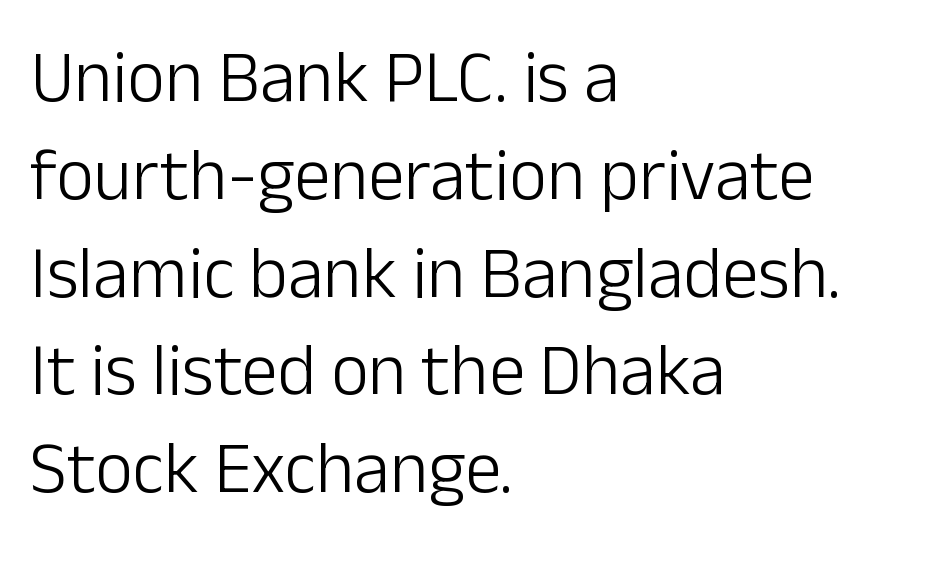
The image shows 73 px light sans-serif type, upright; set left-aligned, normal line spacing (1.34x), normal letter spacing, not underlined; low stroke contrast and a medium x-height.
